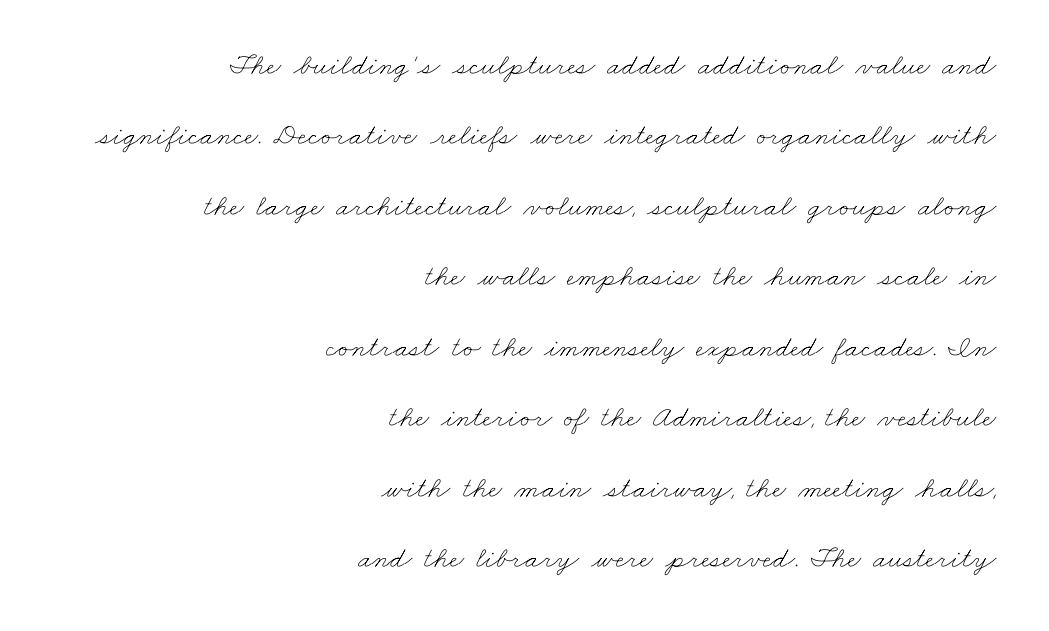
{"bold": "no", "weight": "thin", "width": "wide", "stroke_contrast": "low", "x_height": "small", "monospaced": "no", "underline": "no", "align": "right", "line_spacing": "loose", "line_spacing_ratio": 2.35, "letter_spacing": "normal", "letter_spacing_em": 0.0, "glyph_px": 30}
